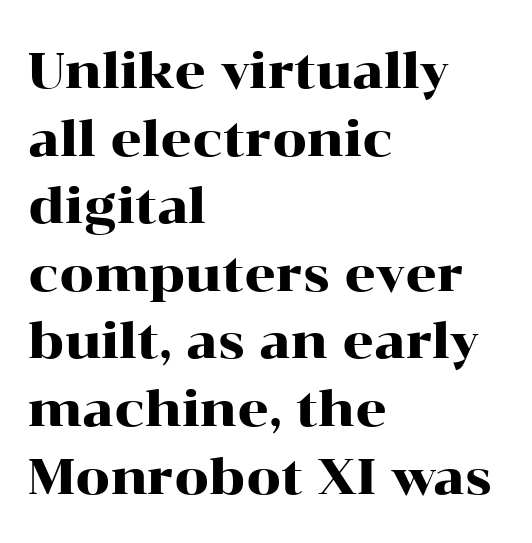
The paragraph shown leans on its left margin. Unlike a clean sans, this face finishes its strokes with serifs. How would I describe the line gaps? Plain and ordinary. Plain, unruled lines of type. No extra tracking has been applied to these lines.
